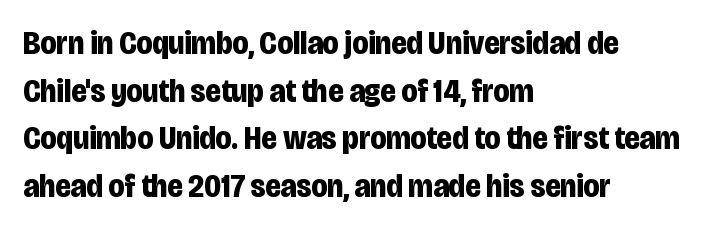
Q: Is the text bold? A: Yes.
Q: Is the text italic (slanted)? A: No, it is upright.
Q: Is the typeface a serif or a sans-serif typeface? A: Sans-serif.
Q: Is the text underlined? A: No.
Q: How is the paragraph aligned? A: Left-aligned.
Q: Is the spacing between letters normal or unusually wide? A: Normal.
Q: Is the spacing between lines tight, normal or loose? A: Normal.
Q: Width (condensed, normal, or wide)? A: Condensed.
Q: Stroke contrast? A: Low.
Q: x-height? A: Large.
Q: Monospaced? A: No.
